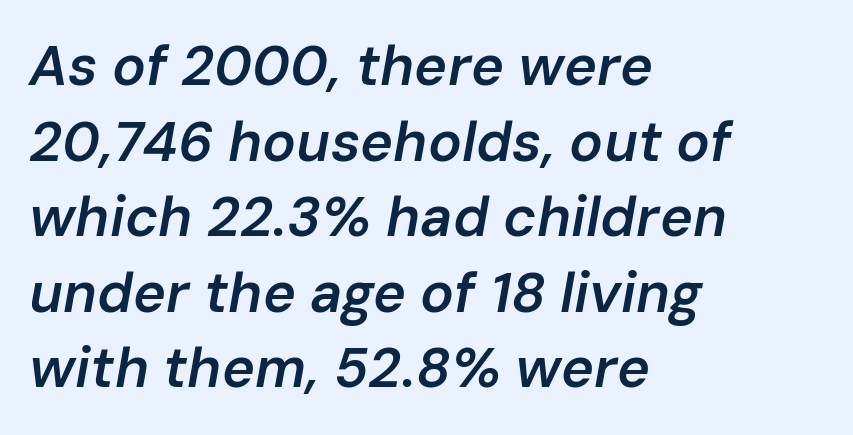
{"italic": "yes", "lean": "right", "slant_degrees": 10, "bold": "semi", "weight": "semibold", "width": "normal", "stroke_contrast": "low", "x_height": "medium", "monospaced": "no", "underline": "no", "align": "left", "line_spacing": "normal", "line_spacing_ratio": 1.35, "letter_spacing": "normal", "letter_spacing_em": 0.0, "glyph_px": 56}
